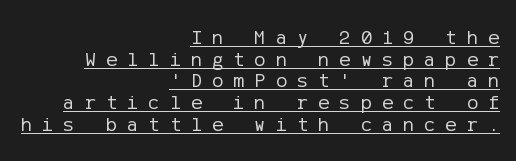
Q: Is the text bold? A: No.
Q: Is the text italic (slanted)? A: No, it is upright.
Q: Is the text underlined? A: Yes.
Q: How is the paragraph aligned? A: Right-aligned.
Q: Is the spacing between letters normal or unusually wide? A: Unusually wide.
Q: Is the spacing between lines tight, normal or loose? A: Tight.
